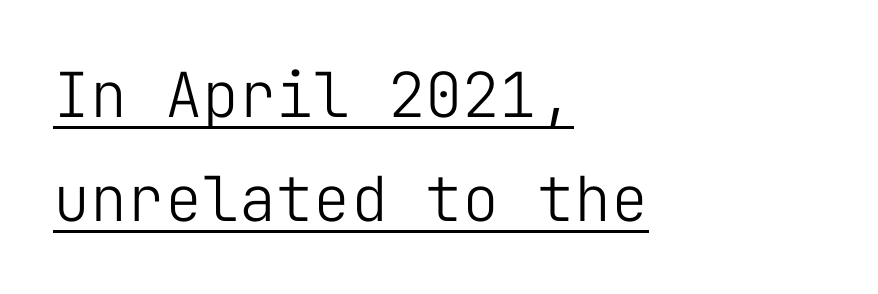
What kind of face is this? One without serifs — a sans. Tall strokes in this sample are plumb rather than angled. Between one letter and the next there's only the usual sliver of space. The letters march in equal steps, a hallmark of fixed-pitch type. Visually the block forms a straight wall on the left and a jagged coastline on the right. Leading: standard.
